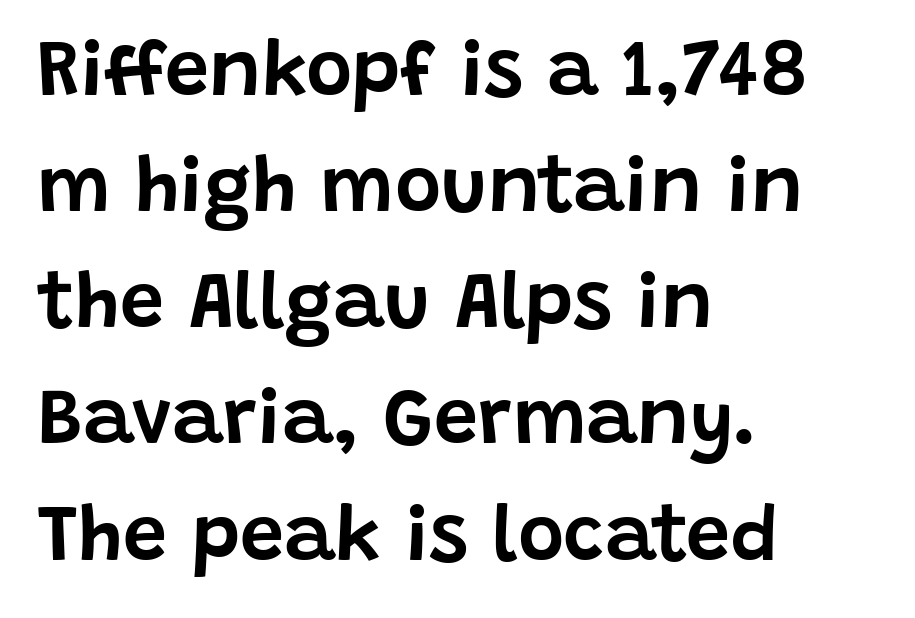
{"serif": "no", "italic": "no", "width": "normal", "stroke_contrast": "low", "x_height": "large", "monospaced": "no", "underline": "no", "align": "left", "line_spacing": "normal", "line_spacing_ratio": 1.47, "letter_spacing": "normal", "letter_spacing_em": 0.0, "glyph_px": 79}
